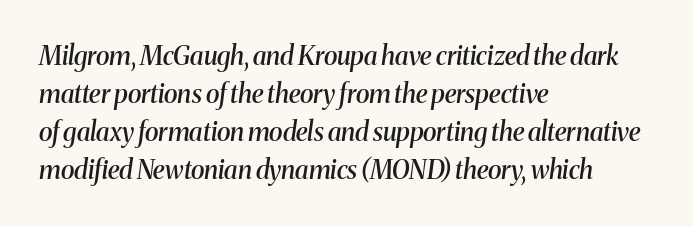
The image shows 26 px text type, italic (leaning right); set left-aligned, normal line spacing (1.46x), normal letter spacing, not underlined.
